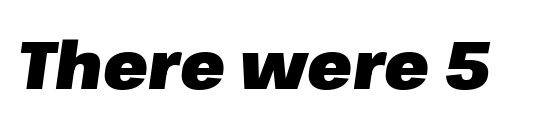
The image shows 66 px heavy type, italic (leaning right); set normal letter spacing, not underlined; low stroke contrast and a medium x-height.
